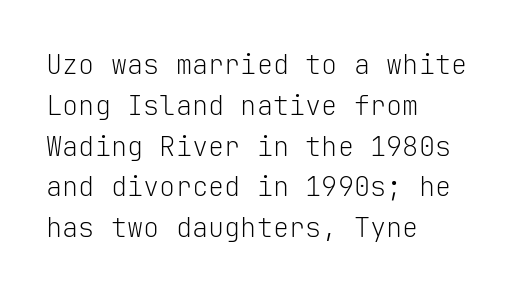
Q: Is the text bold? A: No.
Q: Is the text italic (slanted)? A: No, it is upright.
Q: Is the text underlined? A: No.
Q: How is the paragraph aligned? A: Left-aligned.
Q: Is the spacing between letters normal or unusually wide? A: Normal.
Q: Is the spacing between lines tight, normal or loose? A: Normal.
